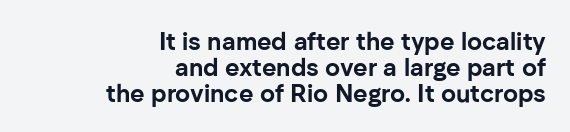
A typesetter would call this leading minimal, almost set solid. Strong, thick strokes mark this as bold type. Typeset ragged left — the right edge is the straight one. A roman cut, with each character standing at attention.
